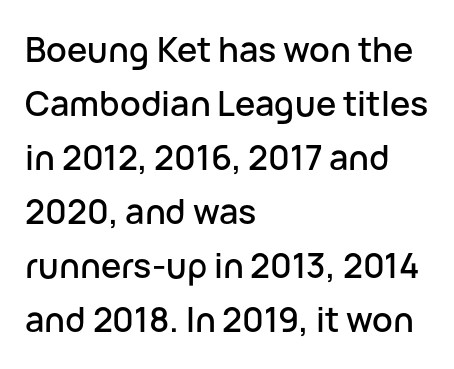
The image shows 34 px sans-serif type, upright; set left-aligned, normal line spacing (1.59x), normal letter spacing, not underlined; low stroke contrast and a medium x-height.
